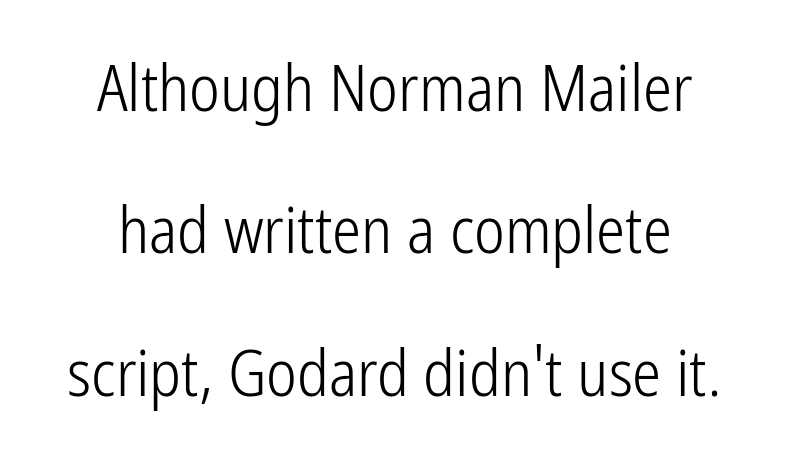
{"serif": "no", "italic": "no", "bold": "no", "weight": "light", "width": "condensed", "stroke_contrast": "low", "x_height": "medium", "monospaced": "no", "underline": "no", "line_spacing": "loose", "line_spacing_ratio": 2.19, "letter_spacing": "normal", "letter_spacing_em": 0.0, "glyph_px": 65}
